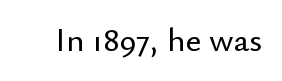
Q: Is the text italic (slanted)? A: No, it is upright.
Q: Is the typeface a serif or a sans-serif typeface? A: Sans-serif.
Q: Is the text underlined? A: No.
Q: Is the spacing between letters normal or unusually wide? A: Normal.
Q: Width (condensed, normal, or wide)? A: Normal.
Q: Stroke contrast? A: Low.
Q: x-height? A: Small.
Q: Monospaced? A: No.
